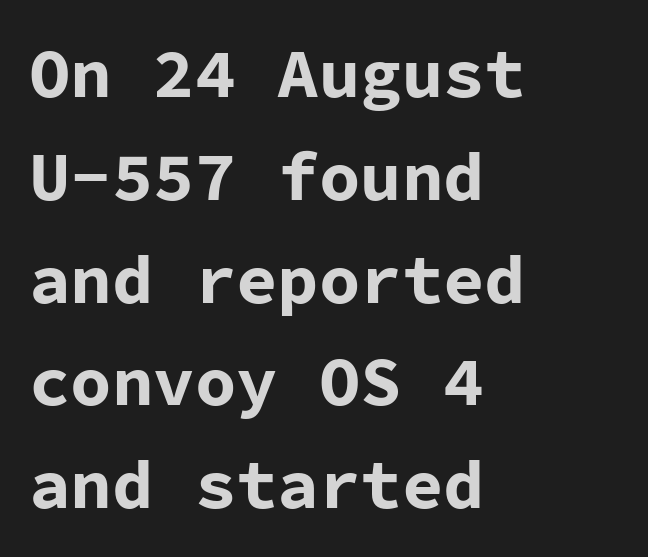
The image shows 69 px bold sans-serif type, upright, monospaced; set left-aligned, normal line spacing (1.49x), normal letter spacing, not underlined; low stroke contrast and a medium x-height.
